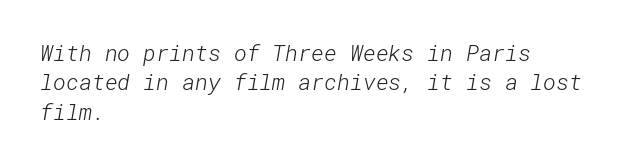
The rendering uses a moderate line-height, typical for paragraphs. Nothing heavy about these letters — not bold at all. In CSS terms this would be text-align: left. No extra tracking has been applied to these lines.
